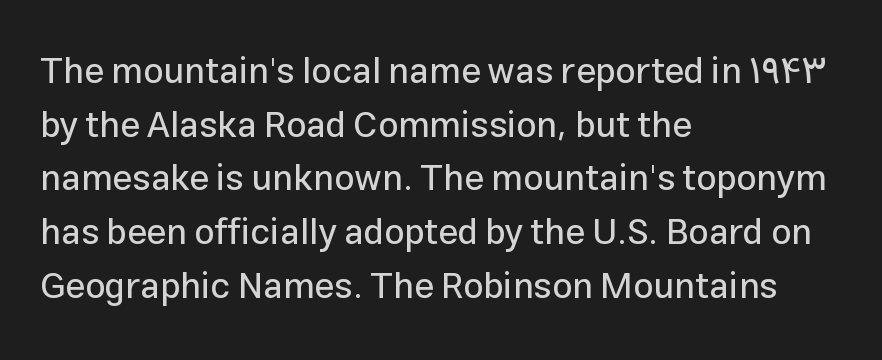
The glyphs are unaccompanied by any horizontal stroke below them. The typography opts for an upright posture over an oblique one. The ragged edge is on the right, which tells us the setting is flush left. The glyphs in this specimen are sans serif. The type is set solid horizontally, with unmodified tracking.
